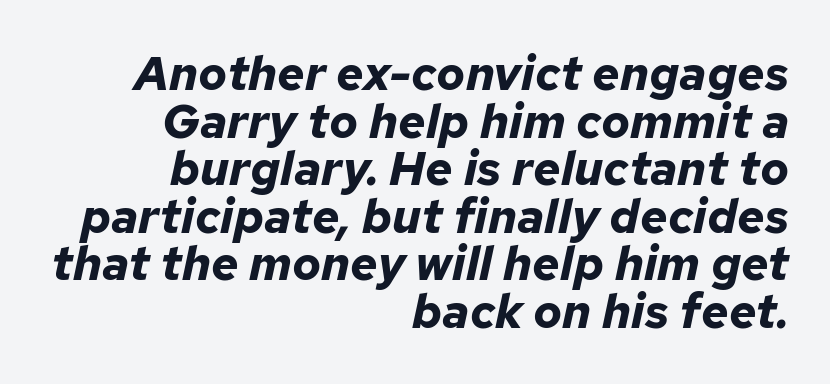
This sample has the flowing, uneven cadence of proportional lettering. Compared with an ordinary text face, these strokes are far heavier — a full bold. These lines are set flush right with a ragged left edge. There's an unmistakable incline to the writing here.
